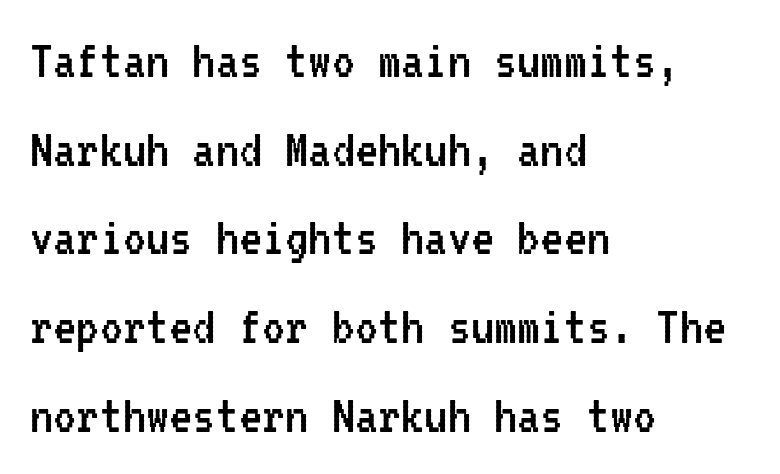
Q: Is the text bold? A: No.
Q: Is the text italic (slanted)? A: No, it is upright.
Q: Is the typeface a serif or a sans-serif typeface? A: Sans-serif.
Q: Is the text underlined? A: No.
Q: How is the paragraph aligned? A: Left-aligned.
Q: Is the spacing between letters normal or unusually wide? A: Normal.
Q: Is the spacing between lines tight, normal or loose? A: Normal.
Q: Width (condensed, normal, or wide)? A: Condensed.
Q: Stroke contrast? A: Low.
Q: x-height? A: Medium.
Q: Monospaced? A: Yes.
